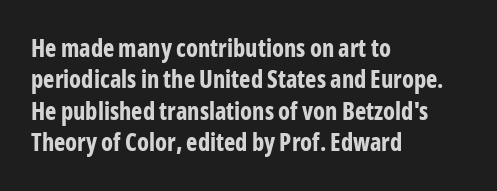
Q: Is the text bold? A: Yes.
Q: Is the text italic (slanted)? A: No, it is upright.
Q: Is the text underlined? A: No.
Q: How is the paragraph aligned? A: Left-aligned.
Q: Is the spacing between letters normal or unusually wide? A: Normal.
Q: Is the spacing between lines tight, normal or loose? A: Normal.
